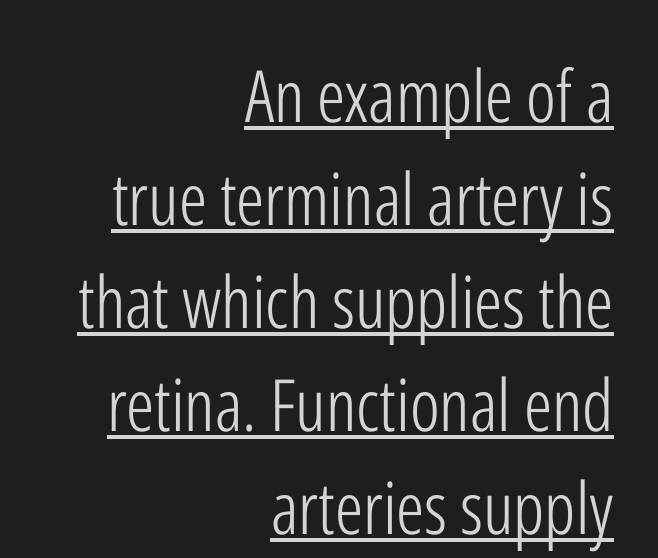
Where is the straight margin? On the right. The rendering uses a moderate line-height, typical for paragraphs. Look at the bottom of the vertical strokes: they stop flat, with no serifs. Short note: letters normally spaced. The strokes carry an ordinary text weight at most.
